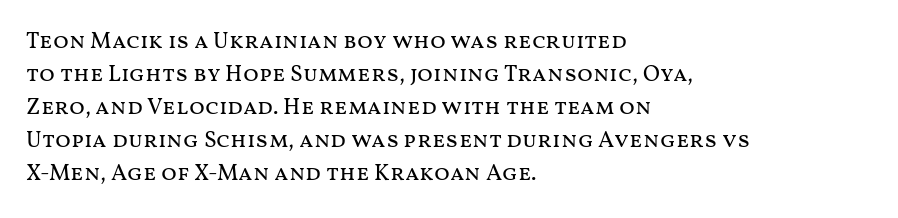
The image shows 23 px text type, upright; set left-aligned, normal line spacing (1.44x), normal letter spacing, not underlined.
